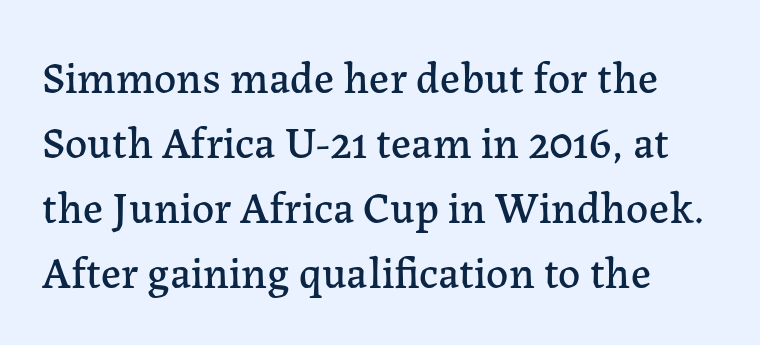
In terms of leading, this rendering sits right in the middle. This sample uses an upright cut, with every glyph sitting square on the baseline. Each row of text sits above clean, open space. These lines are rendered in a variable-pitch font. Letter spacing: default.
